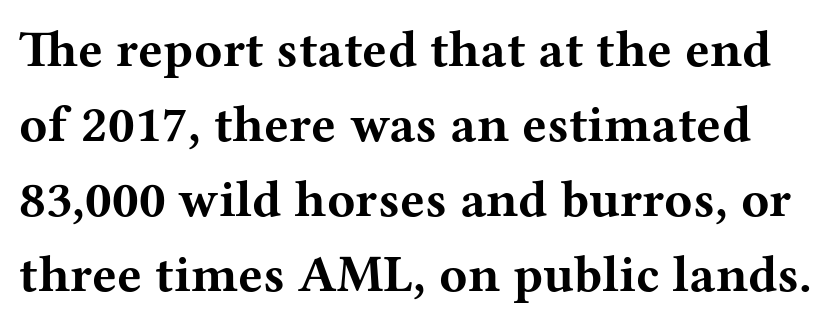
Q: Is the text bold? A: Yes.
Q: Is the text italic (slanted)? A: No, it is upright.
Q: Is the typeface a serif or a sans-serif typeface? A: Serif.
Q: Is the text underlined? A: No.
Q: Is the spacing between letters normal or unusually wide? A: Normal.
Q: Is the spacing between lines tight, normal or loose? A: Normal.
Q: Width (condensed, normal, or wide)? A: Wide.
Q: Stroke contrast? A: Medium.
Q: x-height? A: Medium.
Q: Monospaced? A: No.
